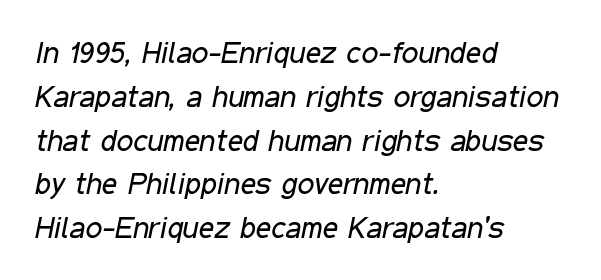
The image shows 30 px regular-weight, condensed type, italic (leaning right); set left-aligned, normal line spacing (1.46x), normal letter spacing, not underlined; low stroke contrast and a medium x-height.
